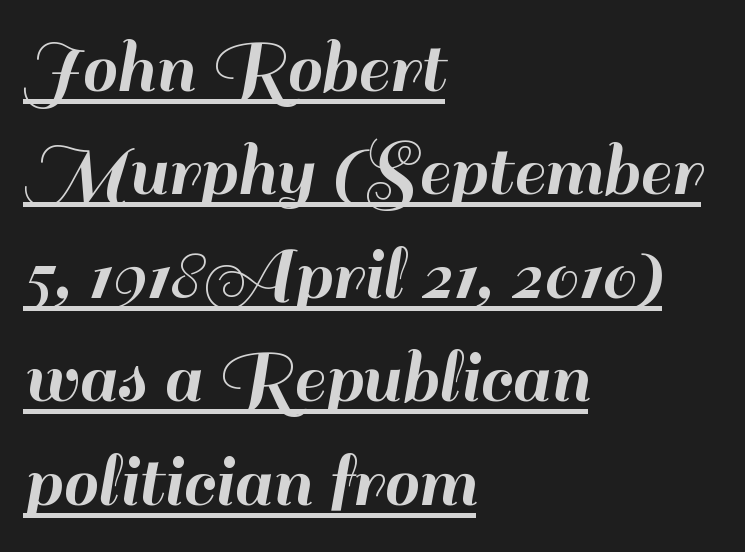
The image shows 79 px sans-serif type; set left-aligned, normal line spacing (1.31x), normal letter spacing, underlined; high stroke contrast and a small x-height.
